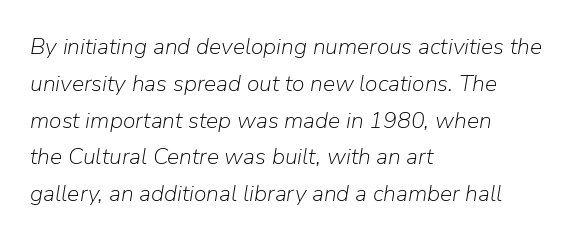
Q: Is the text bold? A: No.
Q: Is the text italic (slanted)? A: Yes, it leans right by about 9 degrees.
Q: Is the text underlined? A: No.
Q: How is the paragraph aligned? A: Left-aligned.
Q: Is the spacing between letters normal or unusually wide? A: Normal.
Q: Is the spacing between lines tight, normal or loose? A: Normal.
